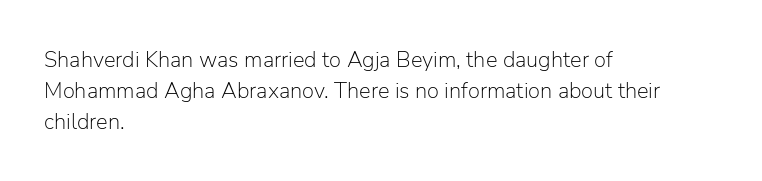
Q: Is the text bold? A: No.
Q: Is the text italic (slanted)? A: No, it is upright.
Q: Is the text underlined? A: No.
Q: How is the paragraph aligned? A: Left-aligned.
Q: Is the spacing between letters normal or unusually wide? A: Normal.
Q: Is the spacing between lines tight, normal or loose? A: Normal.
